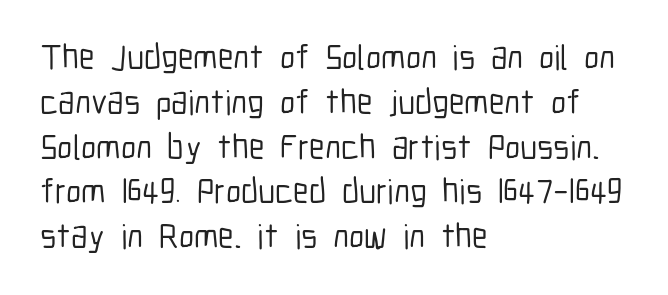
{"serif": "no", "italic": "no", "width": "condensed", "stroke_contrast": "low", "x_height": "medium", "monospaced": "no", "underline": "no", "align": "left", "line_spacing": "normal", "line_spacing_ratio": 1.28, "letter_spacing": "normal", "letter_spacing_em": 0.0, "glyph_px": 35}
